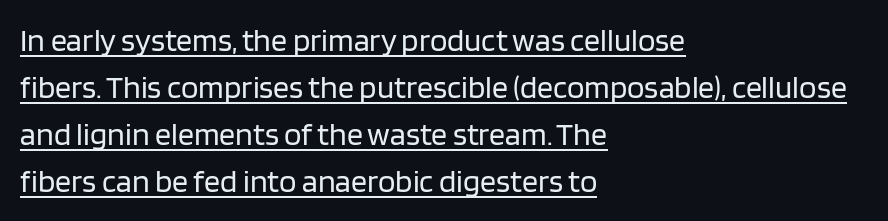
The image shows 32 px regular-weight sans-serif type, upright; set left-aligned, normal line spacing (1.47x), normal letter spacing, underlined; low stroke contrast and a large x-height.
